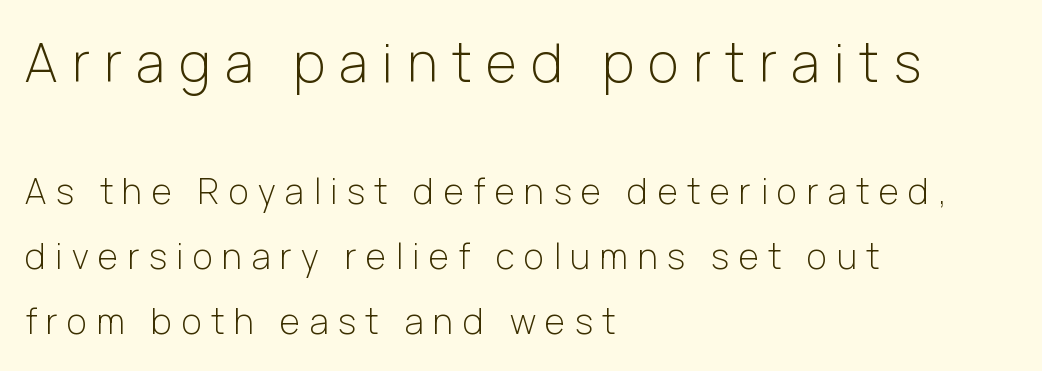
Q: Is the text bold? A: No.
Q: Is the text italic (slanted)? A: No, it is upright.
Q: Is the typeface a serif or a sans-serif typeface? A: Sans-serif.
Q: Is the text underlined? A: No.
Q: How is the paragraph aligned? A: Left-aligned.
Q: Is the spacing between letters normal or unusually wide? A: Unusually wide.
Q: Which block of text is set in a larger size, the first (top) or the second (bottom)? A: The first (top) one.
Q: Width (condensed, normal, or wide)? A: Normal.
Q: Stroke contrast? A: Low.
Q: x-height? A: Medium.
Q: Monospaced? A: No.
